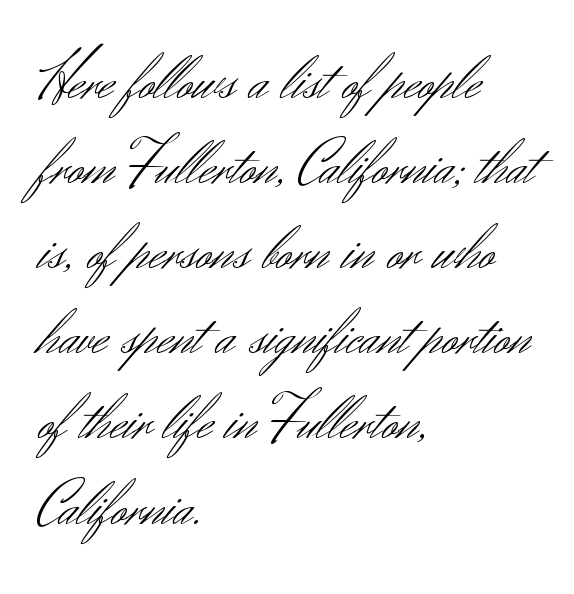
{"serif": "no", "bold": "no", "weight": "light", "width": "normal", "stroke_contrast": "medium", "x_height": "small", "monospaced": "no", "underline": "no", "align": "left", "line_spacing": "normal", "line_spacing_ratio": 1.33, "letter_spacing": "normal", "letter_spacing_em": 0.0, "glyph_px": 64}
